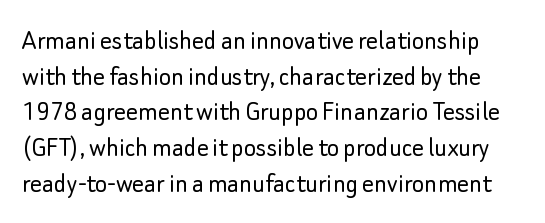
The image shows 29 px light sans-serif type, upright; set line spacing 1.23x, normal letter spacing, not underlined; low stroke contrast and a small x-height.
